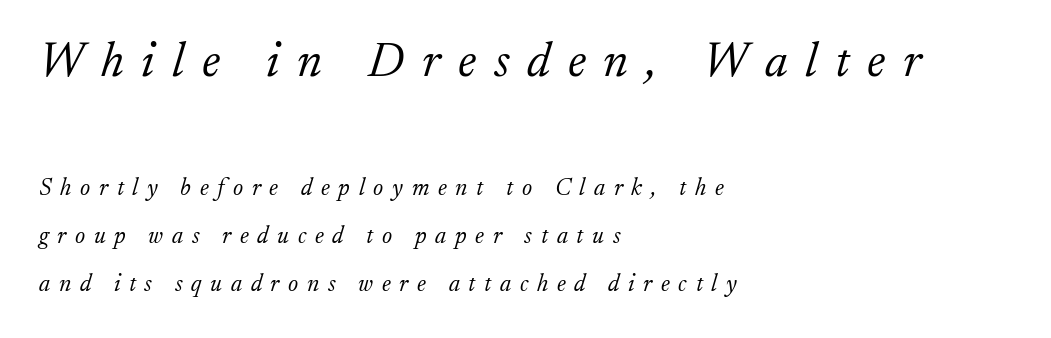
Q: Is the text bold? A: No.
Q: Is the text italic (slanted)? A: Yes, it leans right by about 17 degrees.
Q: Is the typeface a serif or a sans-serif typeface? A: Serif.
Q: Is the text underlined? A: No.
Q: How is the paragraph aligned? A: Left-aligned.
Q: Is the spacing between letters normal or unusually wide? A: Unusually wide.
Q: Is the spacing between lines tight, normal or loose? A: Loose.
Q: Which block of text is set in a larger size, the first (top) or the second (bottom)? A: The first (top) one.
Q: Width (condensed, normal, or wide)? A: Normal.
Q: Stroke contrast? A: Low.
Q: x-height? A: Small.
Q: Monospaced? A: No.
